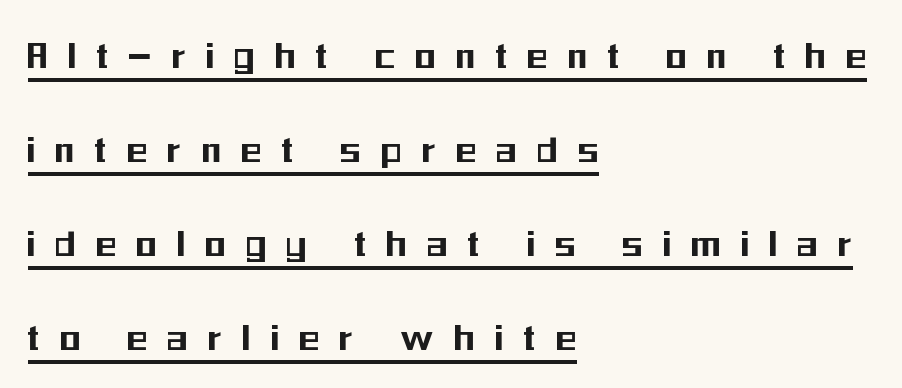
Q: Is the text italic (slanted)? A: No, it is upright.
Q: Is the typeface a serif or a sans-serif typeface? A: Sans-serif.
Q: Is the text underlined? A: Yes.
Q: How is the paragraph aligned? A: Left-aligned.
Q: Is the spacing between letters normal or unusually wide? A: Unusually wide.
Q: Is the spacing between lines tight, normal or loose? A: Loose.
Q: Width (condensed, normal, or wide)? A: Condensed.
Q: Stroke contrast? A: Medium.
Q: x-height? A: Medium.
Q: Monospaced? A: No.
